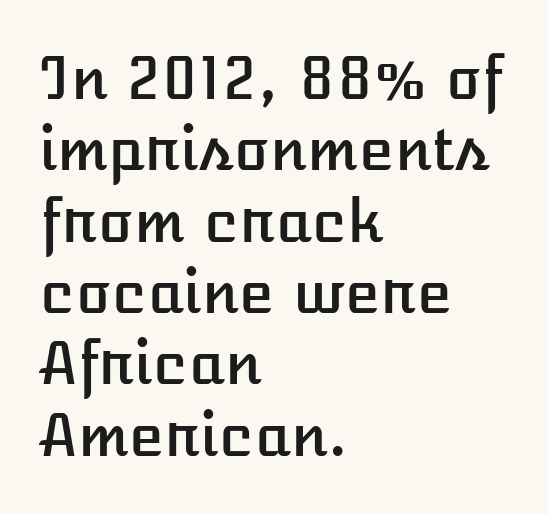
Italic? Not at all — the glyphs are vertical. Clear beneath every line of the passage. Here the designer chose a conventional face with non-uniform glyph widths. In CSS terms this would be text-align: left. Does extra space separate the letters? No, they use regular spacing.
